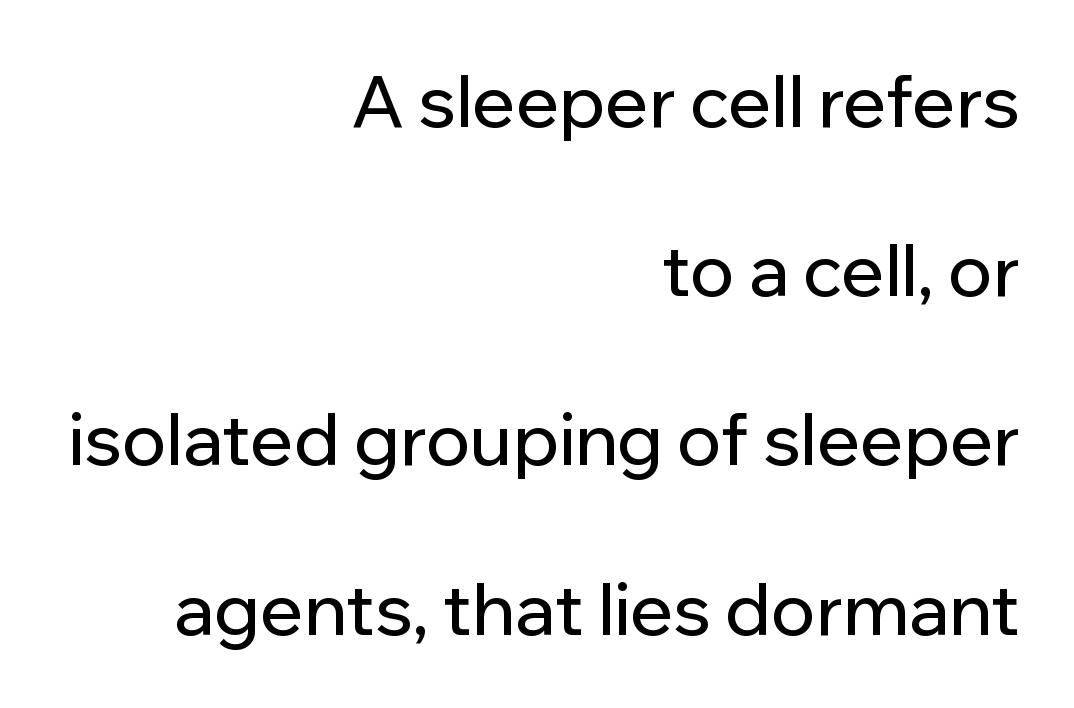
The lines are quadded right. Check where the strokes stop: nothing finishes them off — pure sans. This sample has the flowing, uneven cadence of proportional lettering. No word sits above an underline. The tracking reads as untouched default to a designer's eye. These lines were composed using upright roman letters.
